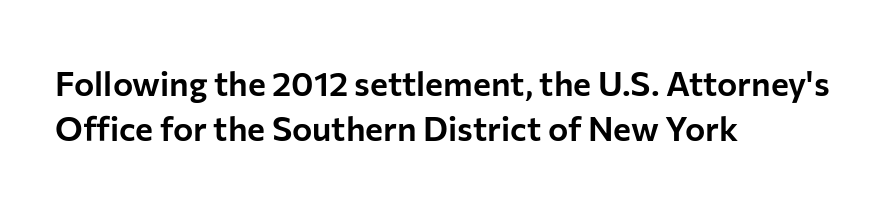
The image shows 34 px sans-serif type, upright; set left-aligned, normal line spacing (1.31x), normal letter spacing, not underlined; low stroke contrast and a medium x-height.
